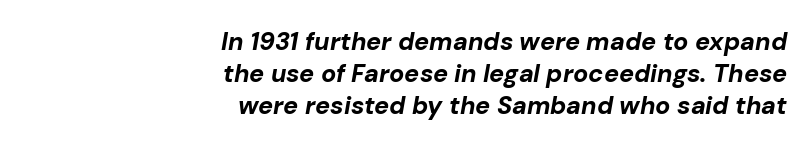
{"italic": "yes", "lean": "right", "slant_degrees": 10, "bold": "yes", "underline": "no", "align": "right", "line_spacing": "normal", "line_spacing_ratio": 1.29, "letter_spacing": "normal", "letter_spacing_em": 0.0, "glyph_px": 25}
